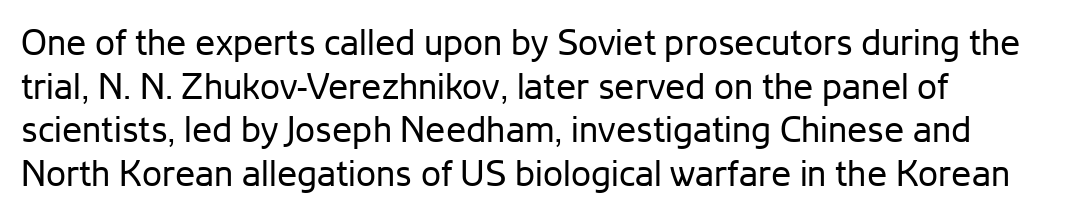
{"serif": "no", "italic": "no", "bold": "no", "weight": "regular", "width": "normal", "stroke_contrast": "low", "x_height": "medium", "monospaced": "no", "underline": "no", "line_spacing_ratio": 1.21, "letter_spacing": "normal", "letter_spacing_em": 0.0, "glyph_px": 36}
